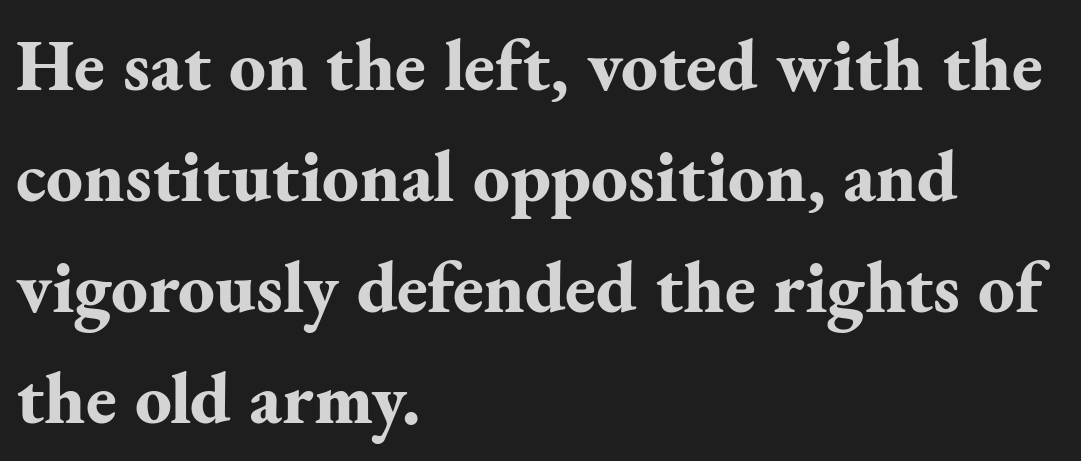
{"serif": "yes", "italic": "no", "bold": "yes", "weight": "bold", "width": "normal", "stroke_contrast": "medium", "x_height": "small", "monospaced": "no", "underline": "no", "align": "left", "line_spacing": "normal", "line_spacing_ratio": 1.52, "letter_spacing": "normal", "letter_spacing_em": 0.0, "glyph_px": 73}
